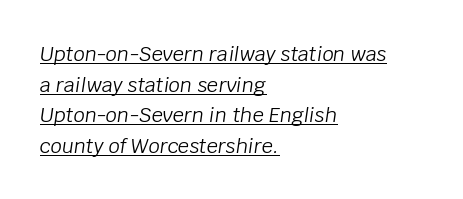
The tracking reads as untouched default to a designer's eye. Notice how a bar underscores the lettering throughout. The typesetter chose a ragged-right arrangement here. This reads as an unemphasized weight, regular at the heaviest. The block of text has a typical density, with ordinary space between rows.
